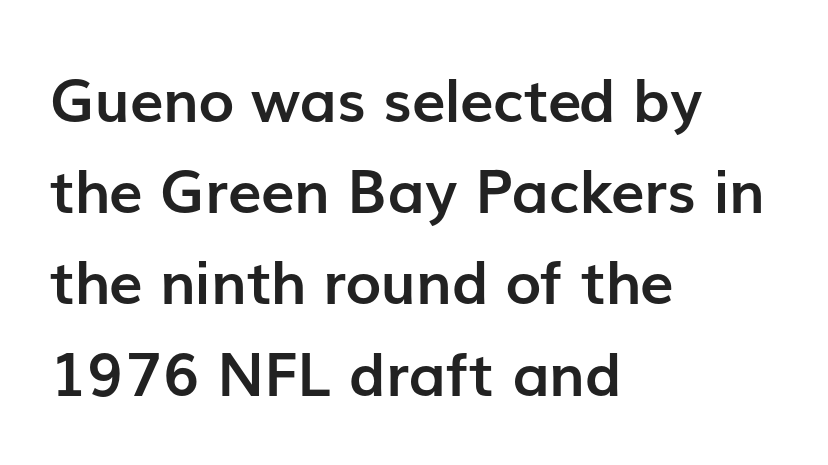
This is sans-serif lettering, the kind often seen on screens and signage. The space directly below the letters is spotless. Quick note: interline space is typical. Line starts are locked; line ends wander.
